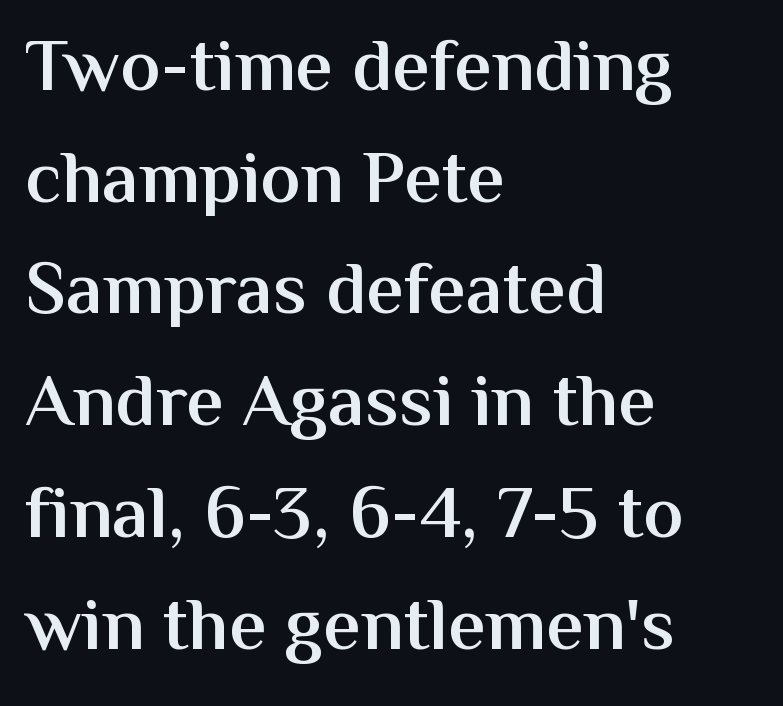
The image shows 75 px semibold sans-serif type, upright; set left-aligned, normal line spacing (1.49x), normal letter spacing, not underlined; medium stroke contrast and a medium x-height.
